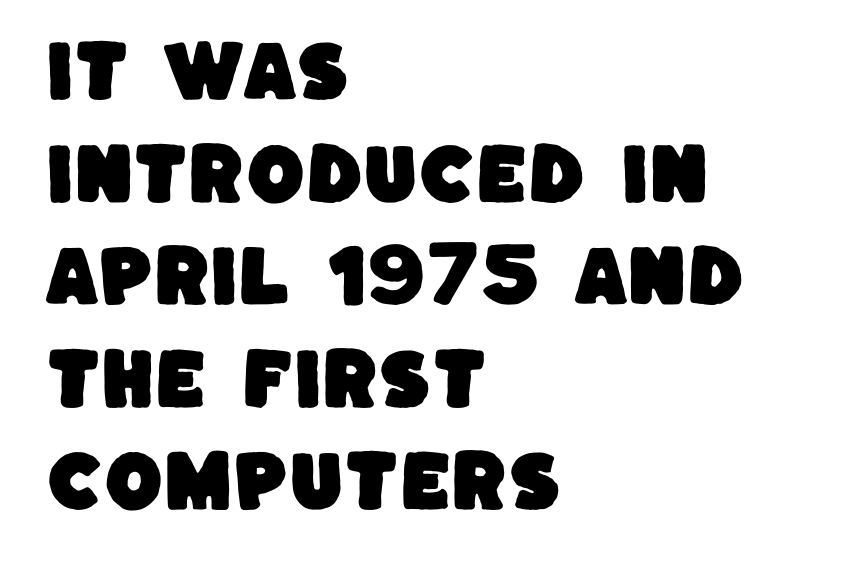
Q: Is the typeface a serif or a sans-serif typeface? A: Sans-serif.
Q: Is the text underlined? A: No.
Q: How is the paragraph aligned? A: Left-aligned.
Q: Is the spacing between letters normal or unusually wide? A: Normal.
Q: Is the spacing between lines tight, normal or loose? A: Normal.
Q: Width (condensed, normal, or wide)? A: Normal.
Q: Stroke contrast? A: Low.
Q: x-height? A: Large.
Q: Monospaced? A: No.
